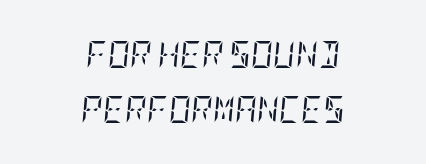
There is no visible air inserted between adjacent glyphs. This rendering uses center alignment, leaving both contours irregular but symmetric. Compared with ordinary roman type, these characters are visibly tilted. Regarding leading, the lines here are spaced well apart. Each stroke keeps to a modest, everyday thickness or less.
